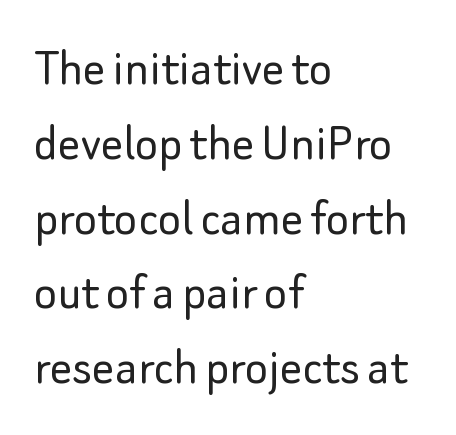
{"serif": "no", "italic": "no", "bold": "no", "weight": "light", "width": "normal", "stroke_contrast": "low", "x_height": "small", "monospaced": "no", "underline": "no", "align": "left", "line_spacing": "normal", "line_spacing_ratio": 1.36, "letter_spacing": "normal", "letter_spacing_em": 0.0, "glyph_px": 55}
